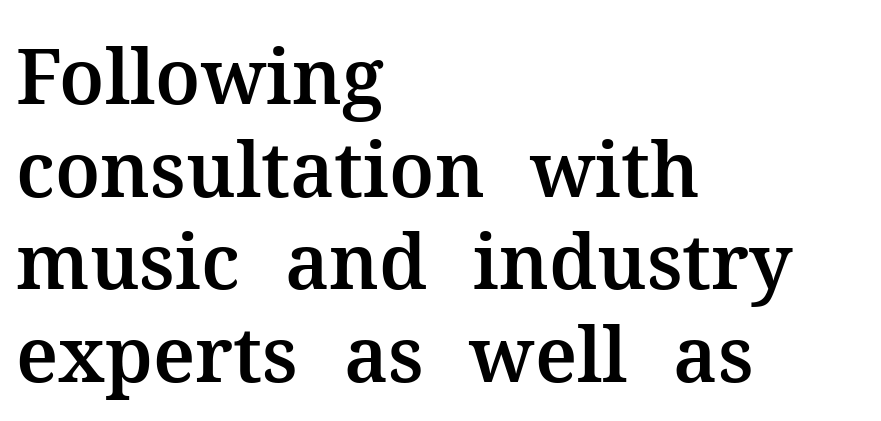
Q: Is the text italic (slanted)? A: No, it is upright.
Q: Is the typeface a serif or a sans-serif typeface? A: Serif.
Q: Is the text underlined? A: No.
Q: How is the paragraph aligned? A: Left-aligned.
Q: Is the spacing between letters normal or unusually wide? A: Normal.
Q: Width (condensed, normal, or wide)? A: Normal.
Q: Stroke contrast? A: Medium.
Q: x-height? A: Medium.
Q: Monospaced? A: No.
